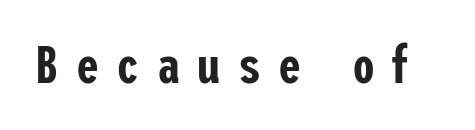
The image shows 52 px condensed sans-serif type, upright; set unusually wide letter spacing (+0.33 em), not underlined; low stroke contrast and a medium x-height.
